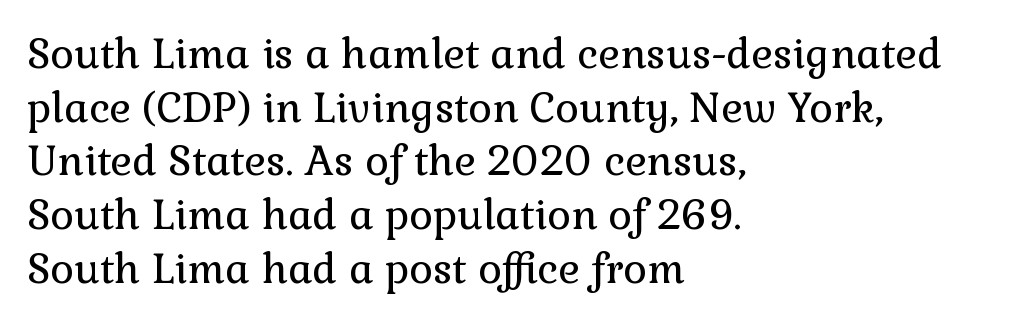
Q: Is the text bold? A: No.
Q: Is the text italic (slanted)? A: No, it is upright.
Q: Is the typeface a serif or a sans-serif typeface? A: Serif.
Q: Is the text underlined? A: No.
Q: How is the paragraph aligned? A: Left-aligned.
Q: Is the spacing between letters normal or unusually wide? A: Normal.
Q: Is the spacing between lines tight, normal or loose? A: Normal.
Q: Width (condensed, normal, or wide)? A: Normal.
Q: x-height? A: Medium.
Q: Monospaced? A: No.
